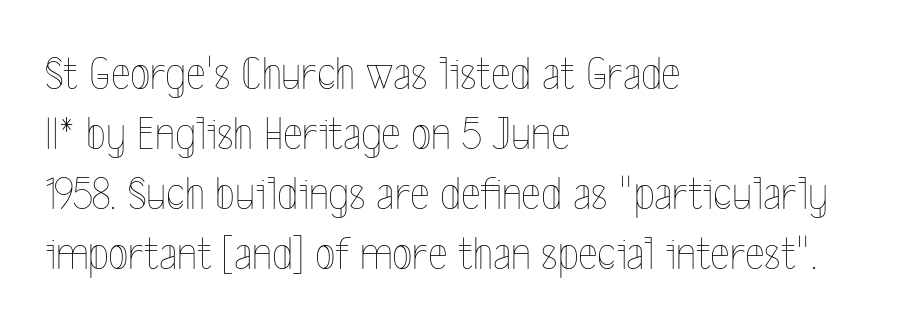
The image shows 47 px thin, condensed type, upright; set left-aligned, normal line spacing (1.28x), normal letter spacing, not underlined; a medium x-height.
